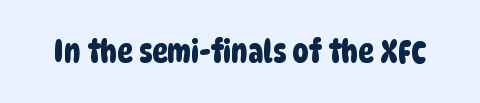
Q: Is the typeface a serif or a sans-serif typeface? A: Sans-serif.
Q: Is the text underlined? A: No.
Q: Is the spacing between letters normal or unusually wide? A: Normal.
Q: Width (condensed, normal, or wide)? A: Condensed.
Q: Stroke contrast? A: Low.
Q: x-height? A: Large.
Q: Monospaced? A: No.
